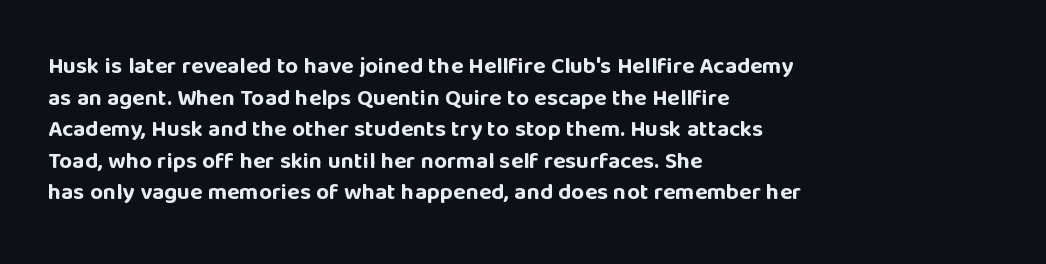
One glance says typical: line gaps are just what's usual. The letters stand upright; this is a roman face. These lines stack with their left ends in a neat column. Bold? Absolutely — the strokes are thick and heavy.
